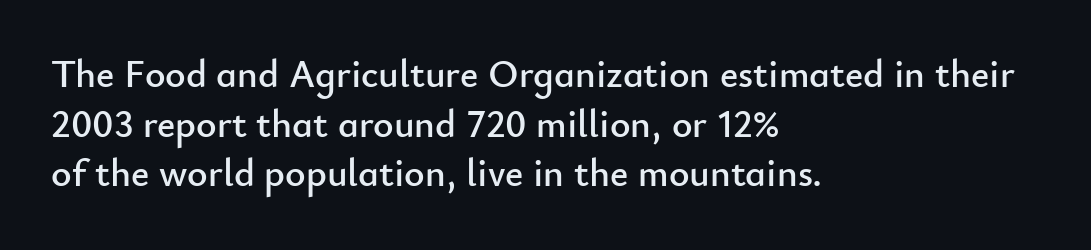
{"serif": "no", "italic": "no", "width": "normal", "stroke_contrast": "low", "x_height": "small", "monospaced": "no", "underline": "no", "align": "left", "line_spacing": "normal", "line_spacing_ratio": 1.27, "letter_spacing": "normal", "letter_spacing_em": 0.0, "glyph_px": 39}
